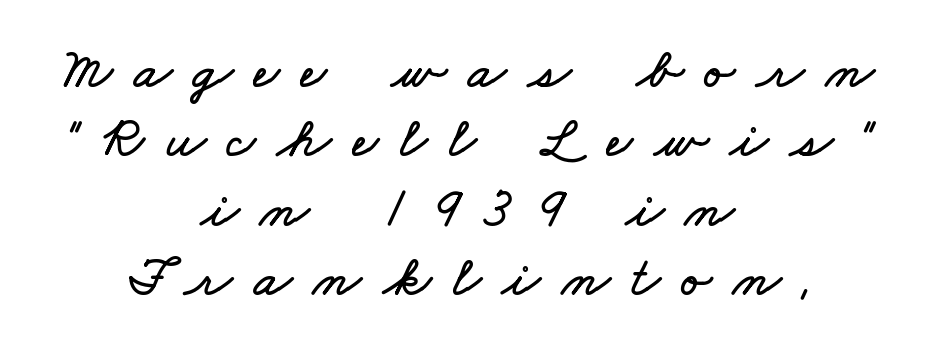
The image shows 56 px wide type; set centered, line spacing 1.24x, unusually wide letter spacing (+0.38 em), not underlined; low stroke contrast and a small x-height.
